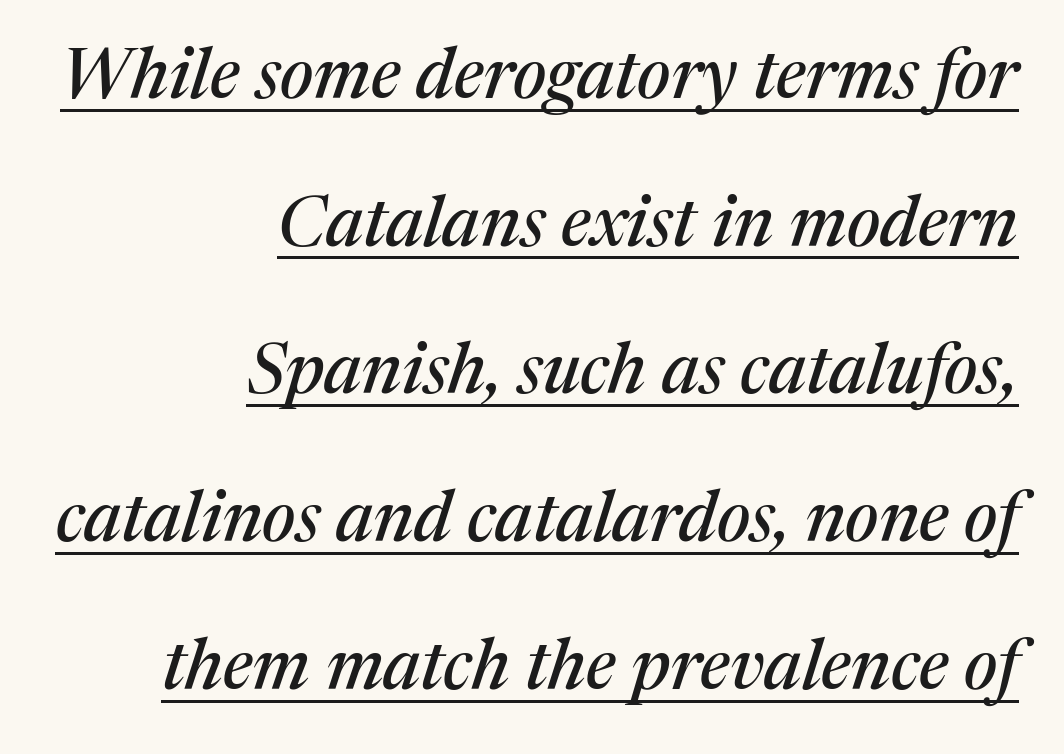
{"serif": "yes", "italic": "yes", "lean": "right", "slant_degrees": 17, "width": "normal", "stroke_contrast": "medium", "x_height": "medium", "monospaced": "no", "underline": "yes", "align": "right", "line_spacing": "loose", "line_spacing_ratio": 2.11, "letter_spacing": "normal", "letter_spacing_em": 0.0, "glyph_px": 70}
